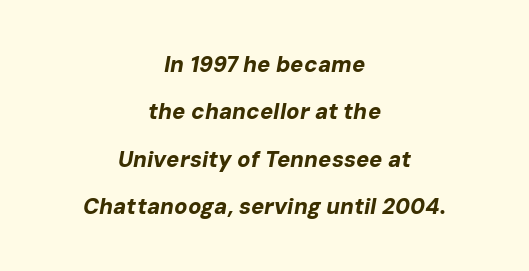
Letters rest on an invisible, unmarked baseline. The face used here is rendered with its standard letterfit. Summary of weight: heavy, a full bold. Horizontally, the lines are justified to the midpoint only.
